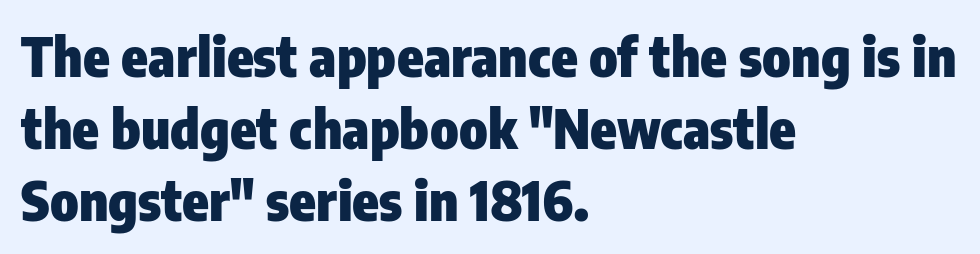
{"serif": "no", "italic": "no", "bold": "yes", "weight": "heavy", "width": "condensed", "stroke_contrast": "low", "x_height": "medium", "monospaced": "no", "underline": "no", "align": "left", "line_spacing": "normal", "line_spacing_ratio": 1.33, "letter_spacing": "normal", "letter_spacing_em": 0.0, "glyph_px": 54}
